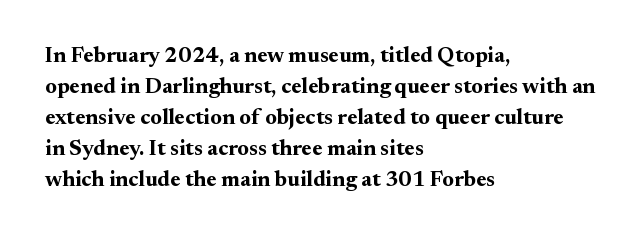
Ordinary non-slanted type is in use. The space between consecutive lines is moderate. The strokes are fattened all the way to bold. No extra tracking has been applied to these lines. Quick note: underline off. The typesetter chose a ragged-right arrangement here.
